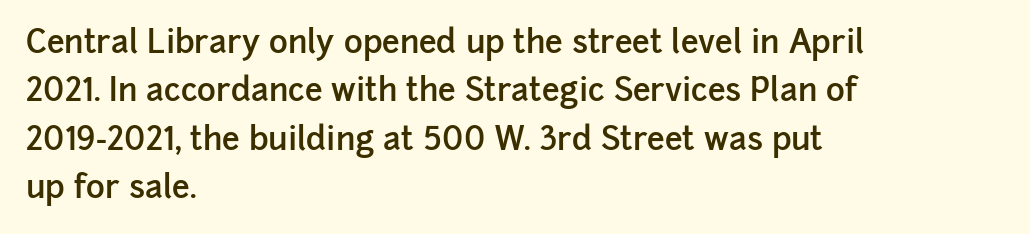
Q: Is the text bold? A: Semi-bold.
Q: Is the text italic (slanted)? A: No, it is upright.
Q: Is the typeface a serif or a sans-serif typeface? A: Sans-serif.
Q: Is the text underlined? A: No.
Q: How is the paragraph aligned? A: Left-aligned.
Q: Is the spacing between letters normal or unusually wide? A: Normal.
Q: Is the spacing between lines tight, normal or loose? A: Normal.
Q: Width (condensed, normal, or wide)? A: Normal.
Q: Stroke contrast? A: Low.
Q: x-height? A: Medium.
Q: Monospaced? A: No.
